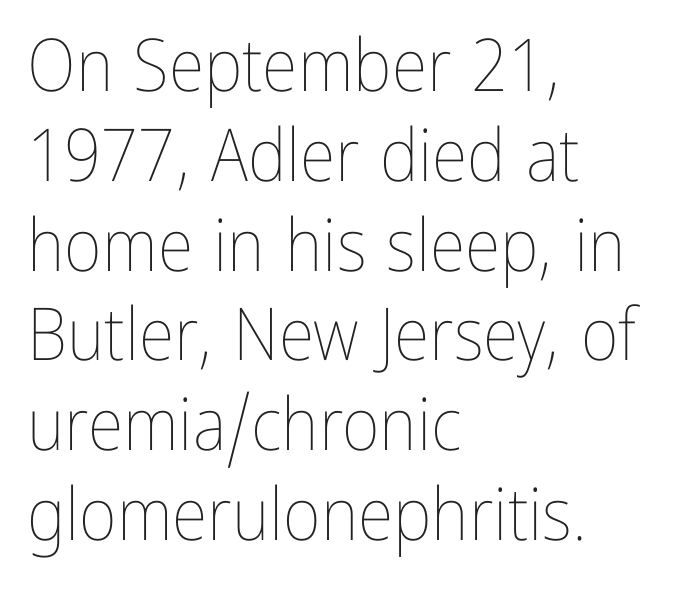
{"italic": "no", "bold": "no", "weight": "thin", "width": "condensed", "stroke_contrast": "low", "x_height": "medium", "monospaced": "no", "underline": "no", "align": "left", "line_spacing_ratio": 1.23, "letter_spacing": "normal", "letter_spacing_em": 0.0, "glyph_px": 73}
